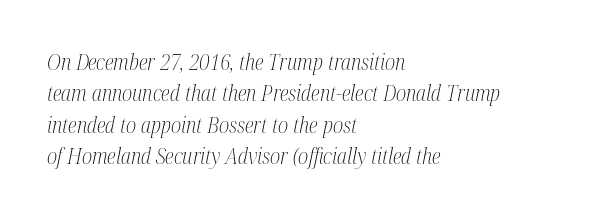
The image shows 21 px text type, italic (leaning right); set left-aligned, normal line spacing (1.5x), normal letter spacing, not underlined.
